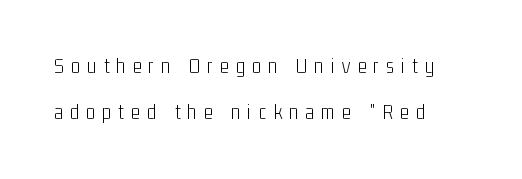
Q: Is the text bold? A: No.
Q: Is the text italic (slanted)? A: No, it is upright.
Q: Is the text underlined? A: No.
Q: How is the paragraph aligned? A: Left-aligned.
Q: Is the spacing between letters normal or unusually wide? A: Unusually wide.
Q: Is the spacing between lines tight, normal or loose? A: Loose.
